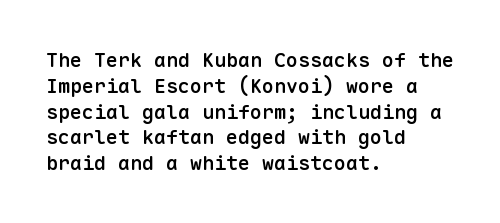
This is the in-between weight designers call semibold or demi. The passage is arranged the way most books set body copy — flush left. No word sits above an underline. Normally led — the rows are evenly, conventionally spaced. Observe the ordinary spacing: letters are neighbours, not strangers. The type sits square on the baseline with zero lean.
